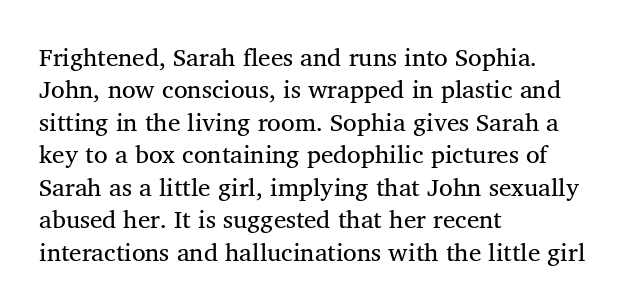
Q: Is the text bold? A: No.
Q: Is the text italic (slanted)? A: No, it is upright.
Q: Is the text underlined? A: No.
Q: How is the paragraph aligned? A: Left-aligned.
Q: Is the spacing between letters normal or unusually wide? A: Normal.
Q: Is the spacing between lines tight, normal or loose? A: Normal.
